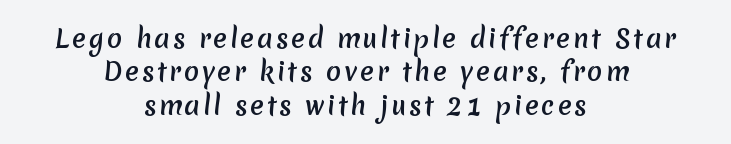
{"underline": "no", "align": "center", "line_spacing": "normal", "line_spacing_ratio": 1.34, "glyph_px": 25}
